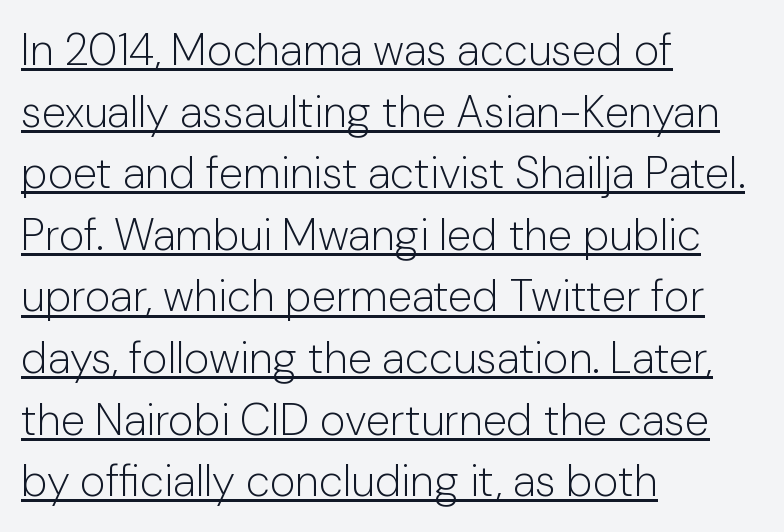
The image shows 44 px light sans-serif type, upright; set left-aligned, normal line spacing (1.4x), normal letter spacing, underlined; low stroke contrast and a medium x-height.
